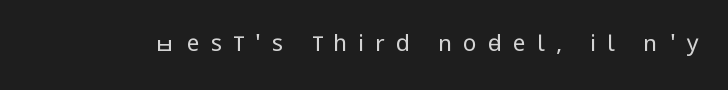
The image shows 23 px text type, upright; set unusually wide letter spacing (+0.48 em), not underlined.
